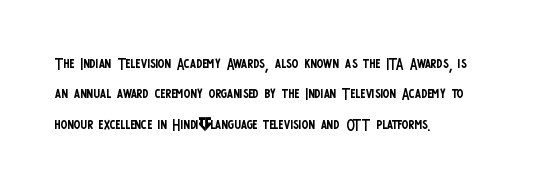
{"italic": "no", "bold": "no", "underline": "no", "align": "left", "line_spacing": "normal", "line_spacing_ratio": 1.52, "letter_spacing": "normal", "letter_spacing_em": 0.0, "glyph_px": 20}
